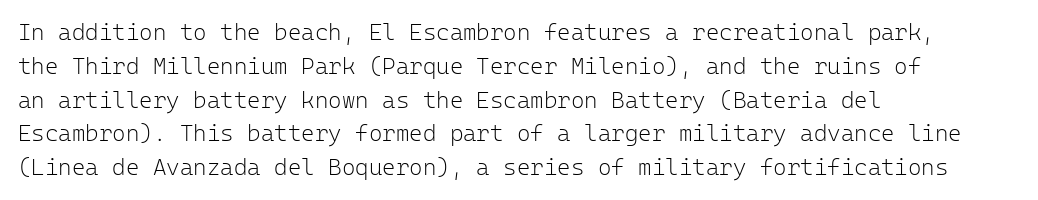
{"italic": "no", "bold": "no", "underline": "no", "align": "left", "line_spacing": "normal", "line_spacing_ratio": 1.47, "letter_spacing": "normal", "letter_spacing_em": 0.0, "glyph_px": 23}
